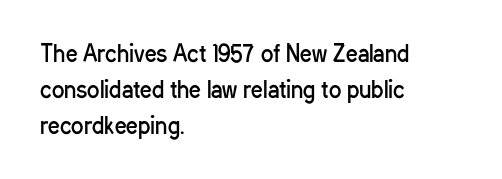
The image shows 23 px text type, upright; set left-aligned, normal line spacing (1.56x), normal letter spacing, not underlined.
